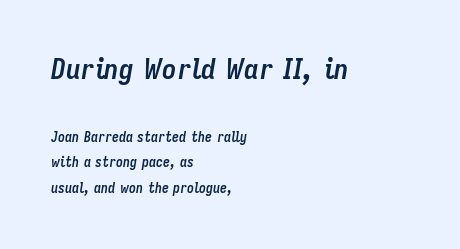
Here the designer chose a conventional face with non-uniform glyph widths. Check the space under the baseline: it is left empty. The strokes are fattened all the way to bold. It's the slanting kind of type.
